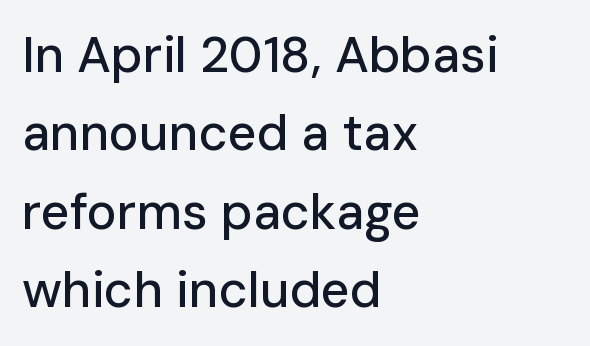
The image shows 50 px sans-serif type, upright; set left-aligned, normal line spacing (1.57x), normal letter spacing, not underlined; low stroke contrast and a medium x-height.
